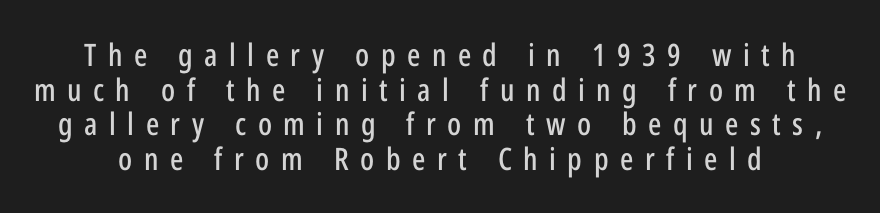
Ascenders rise straight up at ninety degrees. Varying glyph widths throughout — classic text-font behaviour. These lines have a slow, spaced-out rhythm from letter to letter. Horizontal bands of white between lines are thin slivers. Stroke terminals: plain, sans-serif. The gap between lines stays unmarked.
